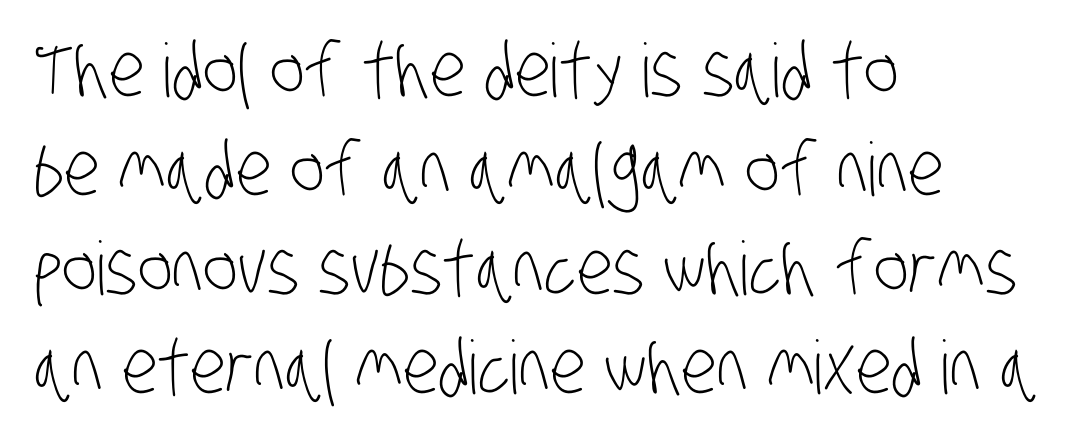
The image shows 74 px light, condensed sans-serif type; set left-aligned, normal line spacing (1.34x), normal letter spacing, not underlined; low stroke contrast and a large x-height.
